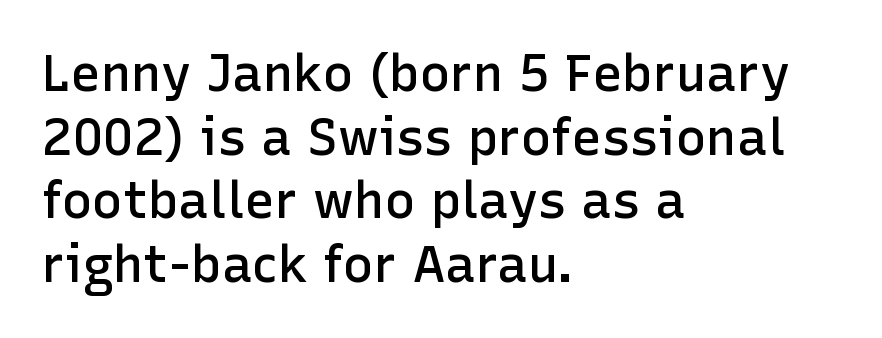
Q: Is the text bold? A: Semi-bold.
Q: Is the text italic (slanted)? A: No, it is upright.
Q: Is the typeface a serif or a sans-serif typeface? A: Sans-serif.
Q: Is the text underlined? A: No.
Q: How is the paragraph aligned? A: Left-aligned.
Q: Is the spacing between letters normal or unusually wide? A: Normal.
Q: Is the spacing between lines tight, normal or loose? A: Normal.
Q: Width (condensed, normal, or wide)? A: Normal.
Q: Stroke contrast? A: Low.
Q: x-height? A: Medium.
Q: Monospaced? A: No.
